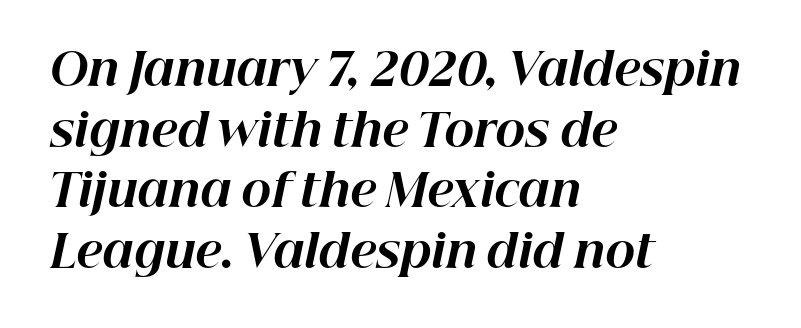
Type without underlining. This sample has the flowing, uneven cadence of proportional lettering. The compositor pushed each line to the left boundary. An italicized treatment has been applied to the whole sample. The letterforms sit shoulder to shoulder at normal distance. Is there much room between lines? A standard amount, neither cramped nor airy.
